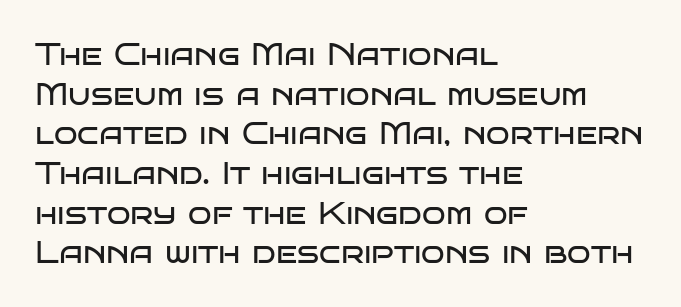
The image shows 31 px regular-weight, wide sans-serif type, upright; set left-aligned, normal line spacing (1.28x), normal letter spacing, not underlined; low stroke contrast and a large x-height.
